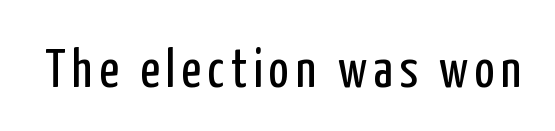
{"serif": "no", "italic": "no", "bold": "no", "weight": "regular", "width": "condensed", "stroke_contrast": "low", "x_height": "medium", "monospaced": "no", "underline": "no", "glyph_px": 54}
